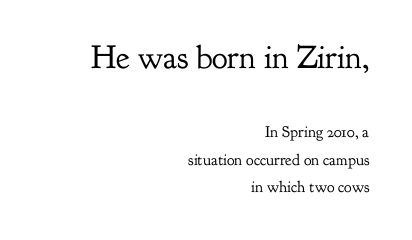
Unlike italic type, these characters show no tilt at all. This rendering leaves character spacing at its baseline value. Caption: multi-line text, flush right, ragged left. This rendering employs a face with finishing strokes, i.e., a serif. Reading down the column, the eye jumps a familiar distance to each next line.
